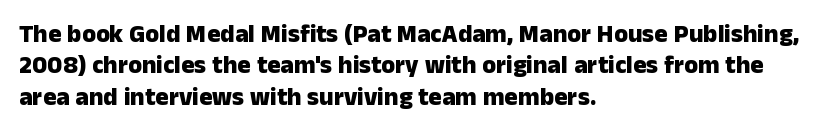
Horizontal alignment here is leftward, the default for most running prose. These lines were composed using upright roman letters. Quick note: underline off. Words appear dense and cohesive because spacing is normal. Honestly, the row spacing looks completely unremarkable. Heft: maximum for text — a bold.
